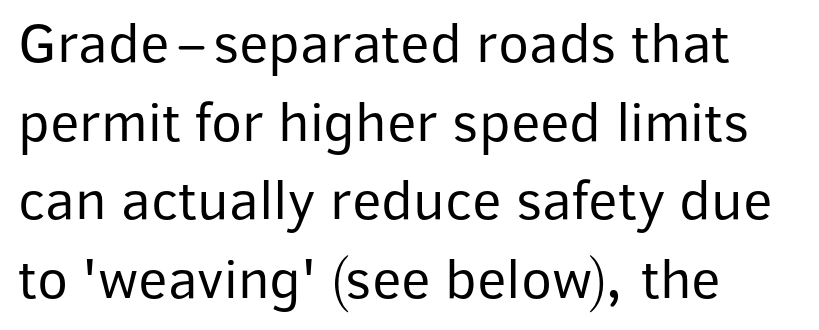
The image shows 57 px regular-weight sans-serif type, upright; set left-aligned, normal line spacing (1.38x), normal letter spacing, not underlined; low stroke contrast and a medium x-height.
